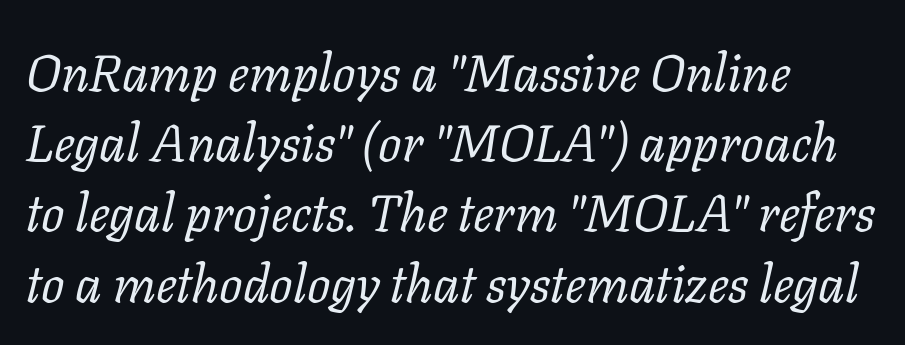
{"serif": "yes", "italic": "yes", "lean": "right", "slant_degrees": 11, "bold": "no", "weight": "regular", "width": "normal", "stroke_contrast": "low", "x_height": "medium", "monospaced": "no", "underline": "no", "align": "left", "line_spacing": "normal", "line_spacing_ratio": 1.35, "letter_spacing": "normal", "letter_spacing_em": 0.0, "glyph_px": 52}
